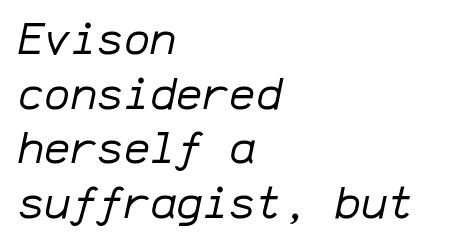
The image shows 44 px regular-weight type, italic (leaning right), monospaced; set left-aligned, line spacing 1.24x, normal letter spacing, not underlined; low stroke contrast and a medium x-height.
